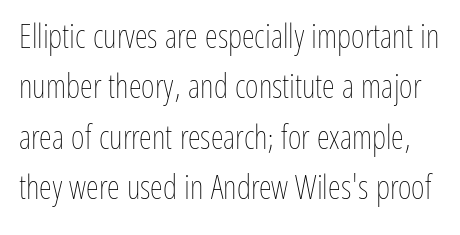
This sample uses plain, unmodified letter spacing. Nobody drew a line under any word here. The weight would be labelled regular, book, light, or lighter still. Think of a printed novel: that variable character pitch is what you see here. Rendered with straight, roman letterforms.
